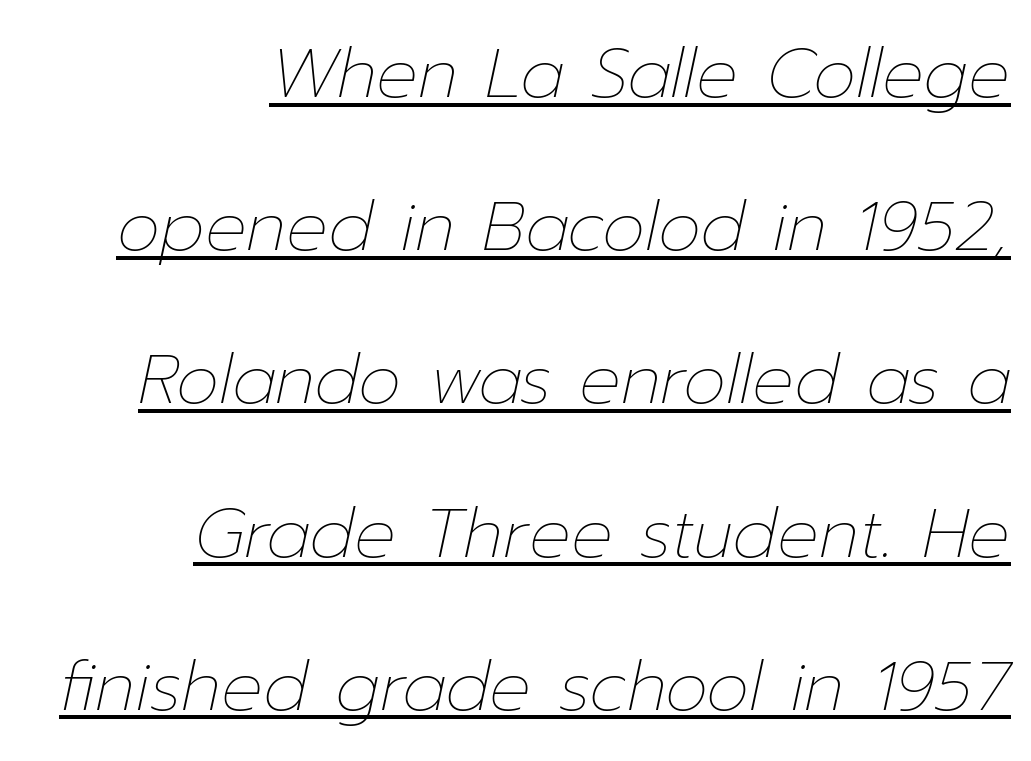
The image shows 69 px thin type, italic (leaning right); set right-aligned, loose line spacing (2.22x), normal letter spacing, underlined; low stroke contrast and a medium x-height.
